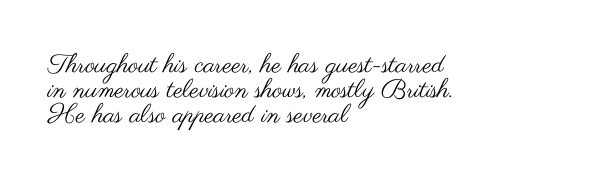
Q: Is the text bold? A: No.
Q: Is the text italic (slanted)? A: Yes.
Q: Is the text underlined? A: No.
Q: How is the paragraph aligned? A: Left-aligned.
Q: Is the spacing between letters normal or unusually wide? A: Normal.
Q: Is the spacing between lines tight, normal or loose? A: Tight.
